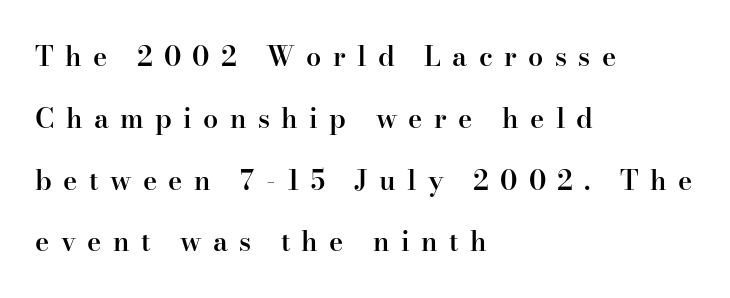
Line spacing here is loose. The letters are spread apart with noticeably loose tracking. In terms of posture, this sample is upright. Typeset ragged right — the left edge is the straight one. Descender tails drop into unmarked territory. Weight check: semibold — heavier than regular, not quite bold.
